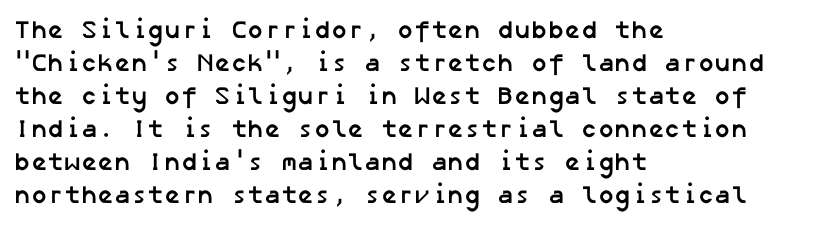
{"bold": "yes", "underline": "no", "align": "left", "line_spacing": "normal", "line_spacing_ratio": 1.32, "letter_spacing": "normal", "letter_spacing_em": 0.0, "glyph_px": 25}
